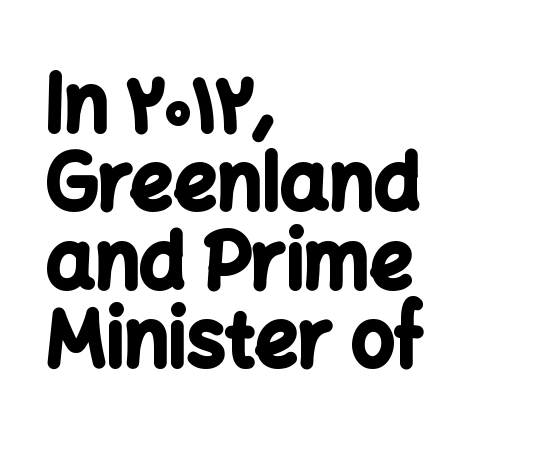
Reading down the block, your eye returns to a fixed left position each line. Set as a true bold cut, around the 700 mark. The letters carry no serifs — their stems end cleanly without finishing strokes. Honestly, there is no underline to notice here at all.
